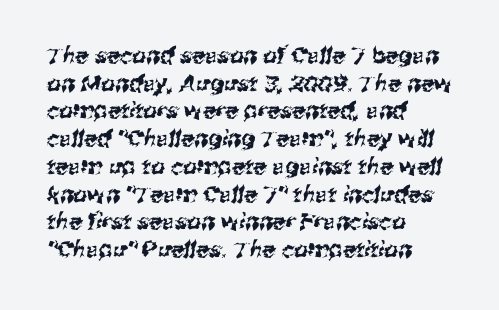
Q: Is the text underlined? A: No.
Q: How is the paragraph aligned? A: Left-aligned.
Q: Is the spacing between letters normal or unusually wide? A: Normal.
Q: Is the spacing between lines tight, normal or loose? A: Normal.
